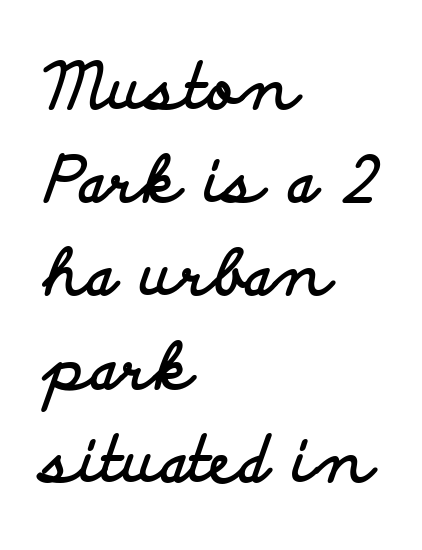
{"serif": "no", "bold": "yes", "weight": "bold", "width": "wide", "stroke_contrast": "low", "x_height": "small", "monospaced": "no", "underline": "no", "align": "left", "line_spacing": "normal", "line_spacing_ratio": 1.48, "letter_spacing": "normal", "letter_spacing_em": 0.0, "glyph_px": 63}
